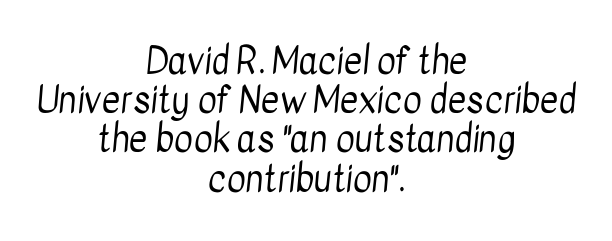
The image shows 36 px regular-weight, condensed sans-serif type; set centered, tight line spacing (1.09x), normal letter spacing, not underlined; low stroke contrast and a medium x-height.
